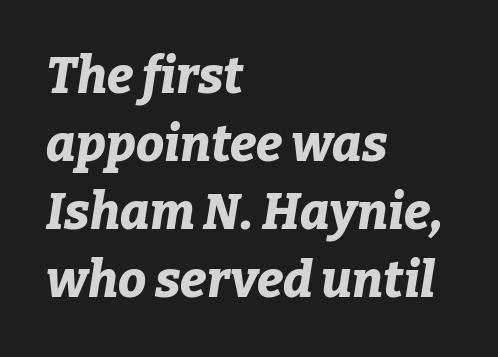
Q: Is the text bold? A: Yes.
Q: Is the text italic (slanted)? A: Yes, it leans right by about 9 degrees.
Q: Is the text underlined? A: No.
Q: How is the paragraph aligned? A: Left-aligned.
Q: Is the spacing between letters normal or unusually wide? A: Normal.
Q: Is the spacing between lines tight, normal or loose? A: Normal.
Q: Width (condensed, normal, or wide)? A: Normal.
Q: Stroke contrast? A: Low.
Q: x-height? A: Medium.
Q: Monospaced? A: No.
